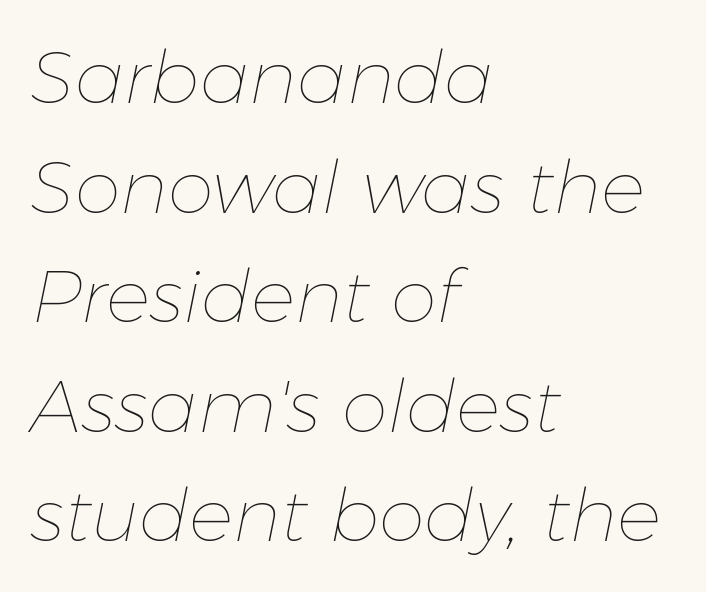
{"italic": "yes", "lean": "right", "slant_degrees": 11, "bold": "no", "weight": "thin", "width": "normal", "stroke_contrast": "low", "x_height": "medium", "monospaced": "no", "underline": "no", "align": "left", "line_spacing": "normal", "line_spacing_ratio": 1.48, "letter_spacing": "normal", "letter_spacing_em": 0.0, "glyph_px": 74}
